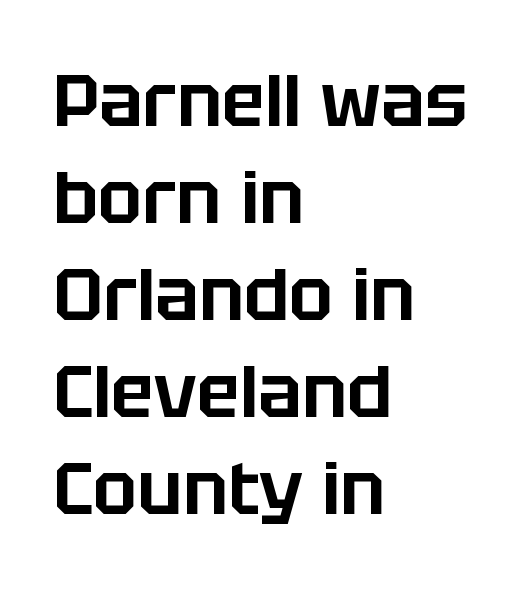
{"serif": "no", "italic": "no", "width": "normal", "stroke_contrast": "low", "x_height": "large", "monospaced": "no", "underline": "no", "align": "left", "line_spacing": "normal", "line_spacing_ratio": 1.33, "letter_spacing": "normal", "letter_spacing_em": 0.0, "glyph_px": 73}
